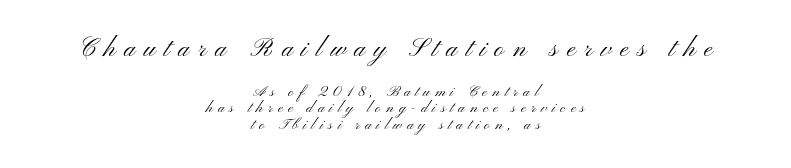
The image shows 26 px text type; set centered, tight line spacing (1.11x), unusually wide letter spacing (+0.34 em), not underlined; the first (top) block is 1.73x larger.
